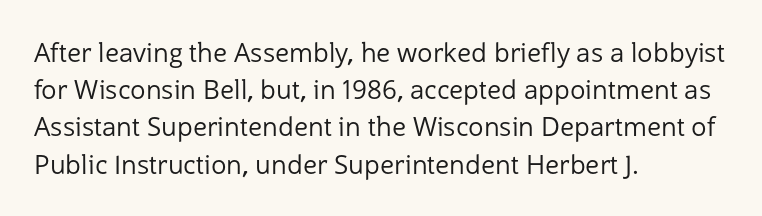
The image shows 26 px text type, upright; set left-aligned, normal line spacing (1.43x), normal letter spacing, not underlined.
